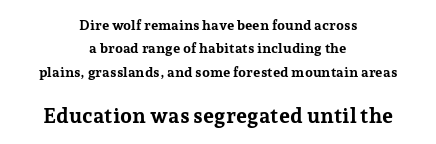
Summary of vertical rhythm: regular, with standard interline spacing. The rendering enlarges the type as you move from the upper chunk to the lower. The zone under the glyphs is completely vacant. Rendered with straight, roman letterforms. Line starts and ends both wander, symmetrically.
